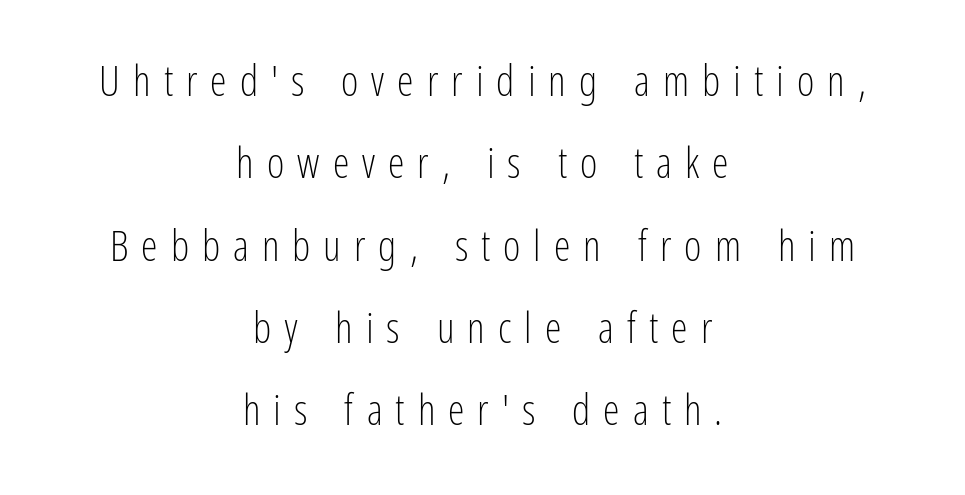
Reading down the block, each line starts at a different indent, mirrored at its end. The face used here is rendered with a markedly widened letterfit. You can tell it's not italic because the verticals are truly vertical. This block would shrink considerably if given ordinary leading; it's expanded now. Glance below the letters and you will spot only blank space.
